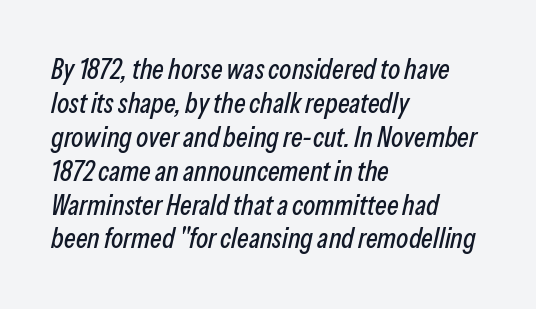
Observe the lean: these are italic letterforms. Where is the straight margin? On the left. In terms of letterspacing, this is plain default setting. Character widths vary here, with narrow letters taking less room than wide ones. The zone under the glyphs is completely vacant.
